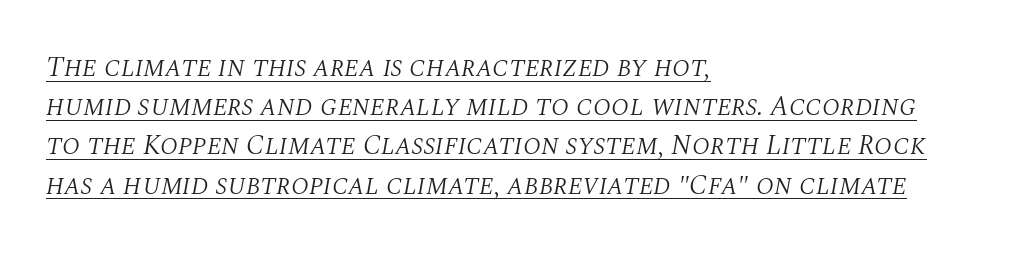
Q: Is the text bold? A: No.
Q: Is the text italic (slanted)? A: Yes, it leans right by about 10 degrees.
Q: Is the typeface a serif or a sans-serif typeface? A: Serif.
Q: Is the text underlined? A: Yes.
Q: How is the paragraph aligned? A: Left-aligned.
Q: Is the spacing between letters normal or unusually wide? A: Normal.
Q: Is the spacing between lines tight, normal or loose? A: Normal.
Q: Width (condensed, normal, or wide)? A: Normal.
Q: Stroke contrast? A: Medium.
Q: x-height? A: Large.
Q: Monospaced? A: No.
